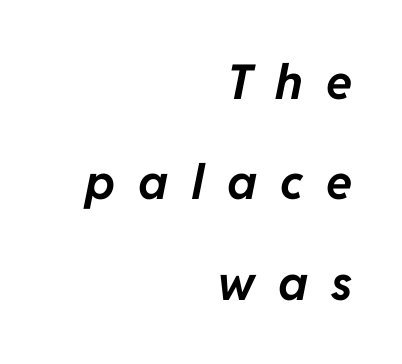
Q: Is the text bold? A: Yes.
Q: Is the text italic (slanted)? A: Yes, it leans right by about 11 degrees.
Q: Is the text underlined? A: No.
Q: How is the paragraph aligned? A: Right-aligned.
Q: Is the spacing between letters normal or unusually wide? A: Unusually wide.
Q: Is the spacing between lines tight, normal or loose? A: Loose.
Q: Width (condensed, normal, or wide)? A: Normal.
Q: Stroke contrast? A: Low.
Q: x-height? A: Medium.
Q: Monospaced? A: No.
